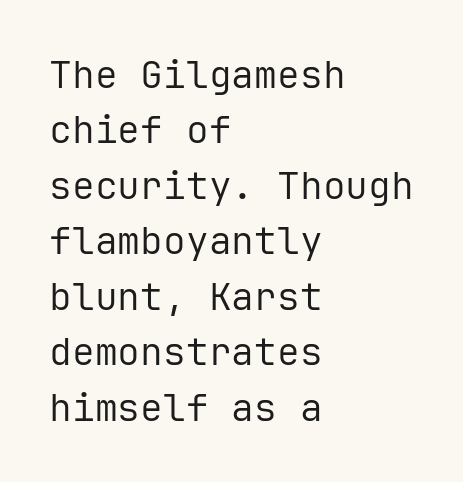
{"serif": "no", "italic": "no", "bold": "no", "weight": "regular", "width": "normal", "stroke_contrast": "low", "x_height": "medium", "monospaced": "yes", "underline": "no", "align": "left", "line_spacing": "normal", "line_spacing_ratio": 1.46, "letter_spacing": "normal", "letter_spacing_em": 0.0, "glyph_px": 38}
